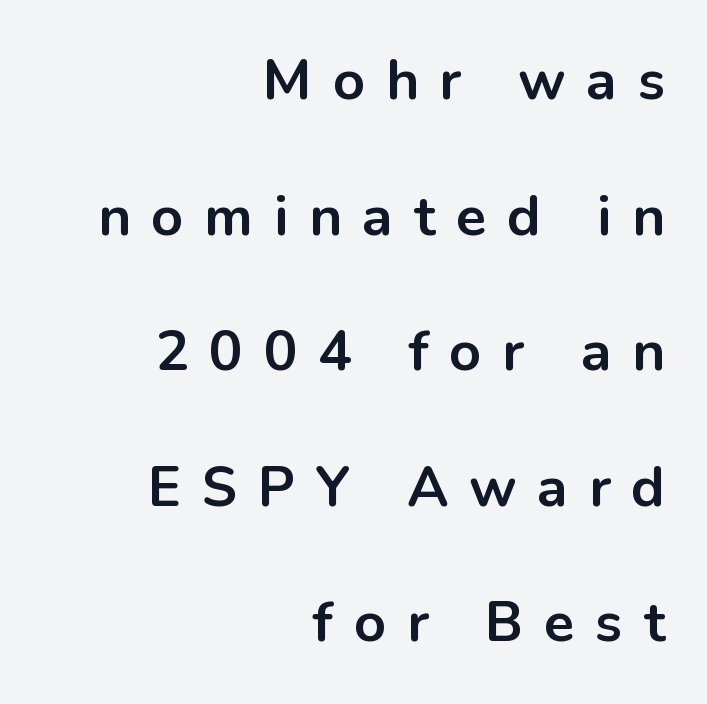
In terms of letterspacing, this is a distinctly airy, spread setting. The strip under each line holds only bare page. Serif or sans? Sans — the stroke terminals are bare. Widely set lines give the paragraph a tall, airy silhouette. Here the designer chose a conventional face with non-uniform glyph widths.
